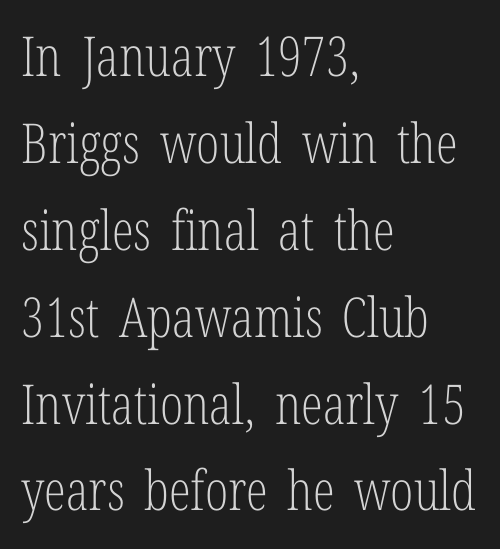
The image shows 55 px light, condensed serif type, upright; set left-aligned, normal line spacing (1.58x), normal letter spacing, not underlined; low stroke contrast and a medium x-height.
